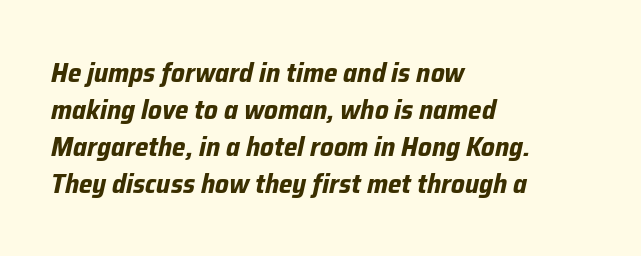
Whoever set this chose a conventional vertical rhythm. The passage shown has conventional tracking throughout. The space directly below the letters is spotless. Line starts are locked; line ends wander. Strokes here are thick enough to call this a true bold. Designer's note — italics engaged.
